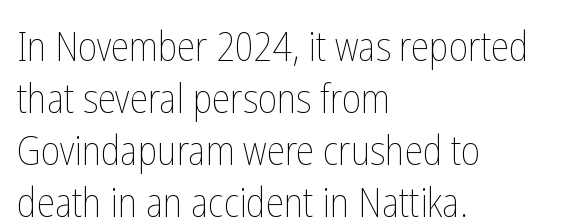
{"italic": "no", "bold": "no", "weight": "thin", "width": "condensed", "stroke_contrast": "low", "x_height": "medium", "monospaced": "no", "underline": "no", "align": "left", "line_spacing": "normal", "line_spacing_ratio": 1.27, "letter_spacing": "normal", "letter_spacing_em": 0.0, "glyph_px": 41}
